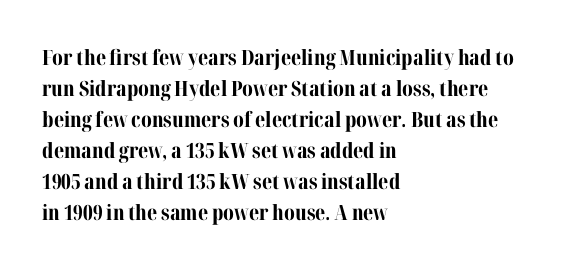
{"italic": "no", "bold": "yes", "underline": "no", "align": "left", "line_spacing": "normal", "line_spacing_ratio": 1.48, "letter_spacing": "normal", "letter_spacing_em": 0.0, "glyph_px": 21}
